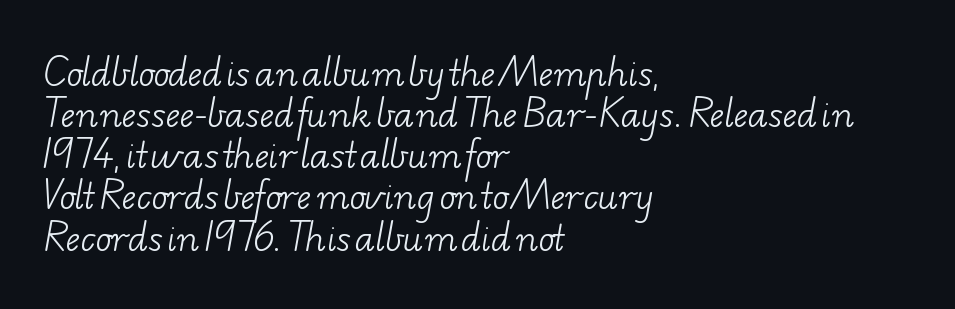
{"serif": "yes", "bold": "no", "weight": "light", "width": "wide", "stroke_contrast": "low", "x_height": "small", "monospaced": "no", "underline": "no", "align": "left", "line_spacing_ratio": 1.21, "letter_spacing": "normal", "letter_spacing_em": 0.0, "glyph_px": 34}
